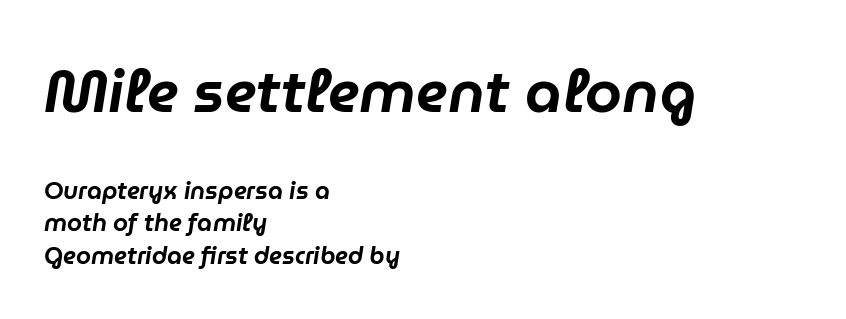
The face used here is rendered with its standard letterfit. Underlining? Definitely not there. Spacing verdict: proportional, widths tailored to each character. Which of the two is more prominent by size? The first, at the top. Slant detected: the letters are inclined. Rows of type keep a routine distance in the vertical direction.
